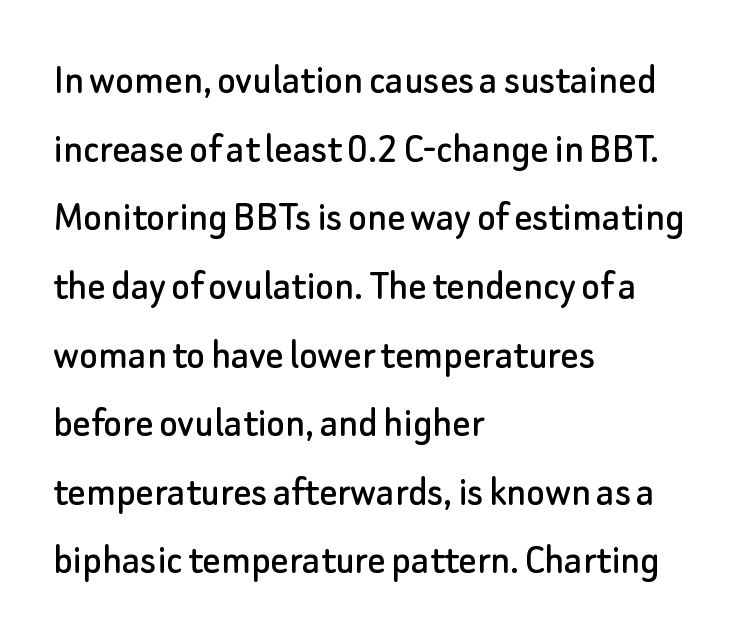
Do the characters align in a grid? No, the font is proportional. Horizontally, the lines are justified to the leading edge only. Nope, no serifs anywhere on these letters. This is the regular roman posture of the typeface.
